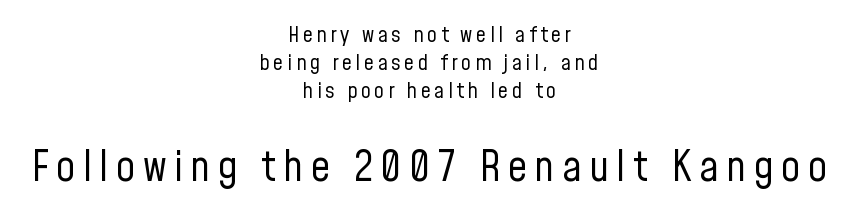
The image shows 43 px regular-weight, condensed sans-serif type, upright; set centered, normal line spacing (1.27x), not underlined; the second (bottom) block is 1.95x larger; low stroke contrast and a medium x-height.
